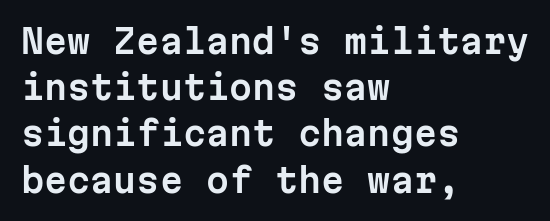
Q: Is the text italic (slanted)? A: No, it is upright.
Q: Is the typeface a serif or a sans-serif typeface? A: Sans-serif.
Q: Is the text underlined? A: No.
Q: How is the paragraph aligned? A: Left-aligned.
Q: Is the spacing between letters normal or unusually wide? A: Normal.
Q: Is the spacing between lines tight, normal or loose? A: Normal.
Q: Width (condensed, normal, or wide)? A: Normal.
Q: Stroke contrast? A: Low.
Q: x-height? A: Medium.
Q: Monospaced? A: Yes.
